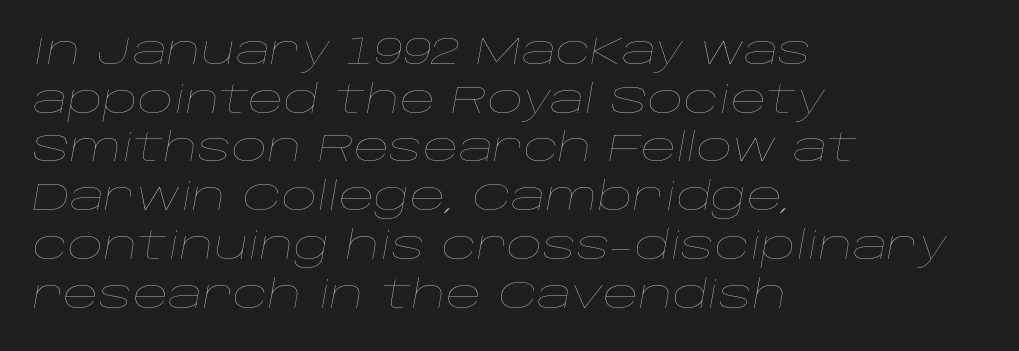
Students, note that the glyphs here touch the page at normal intervals. Stems here are at most as thick as an everyday book face. Spacing verdict: proportional, widths tailored to each character. Horizontally, the lines are justified to the leading edge only. In terms of posture, this sample is oblique.
